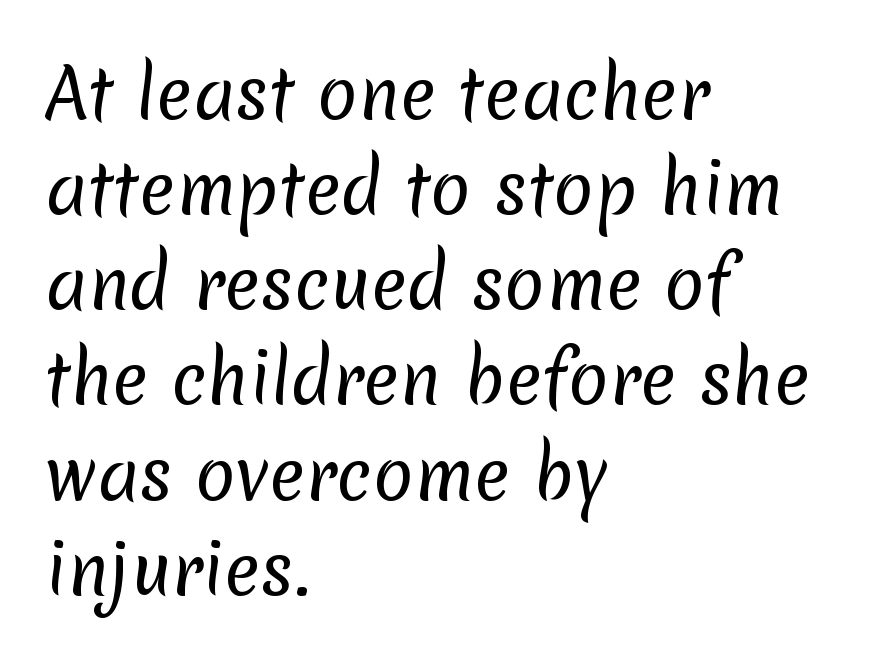
{"serif": "no", "bold": "no", "weight": "regular", "width": "normal", "stroke_contrast": "low", "x_height": "medium", "monospaced": "no", "underline": "no", "align": "left", "line_spacing": "normal", "line_spacing_ratio": 1.42, "letter_spacing": "normal", "letter_spacing_em": 0.0, "glyph_px": 67}
